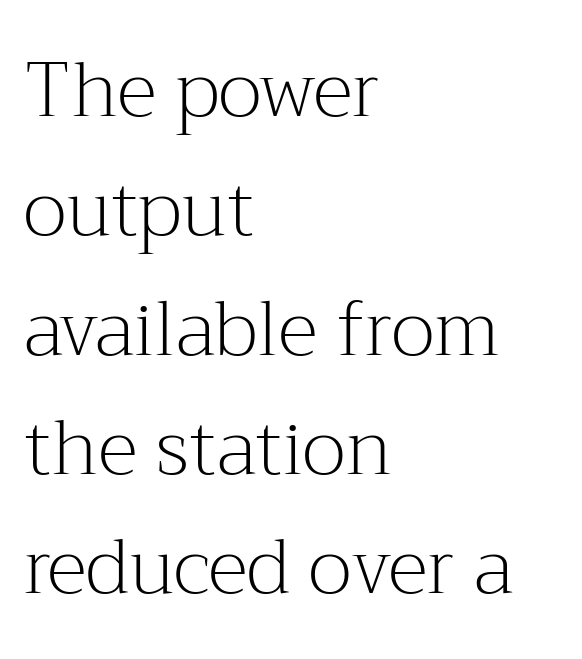
The image shows 76 px light serif type, upright; set left-aligned, normal line spacing (1.57x), normal letter spacing, not underlined; medium stroke contrast and a medium x-height.
